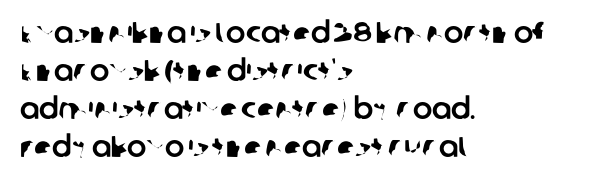
The image shows 29 px sans-serif type; set left-aligned, normal line spacing (1.31x), normal letter spacing, not underlined; low stroke contrast and a large x-height.
